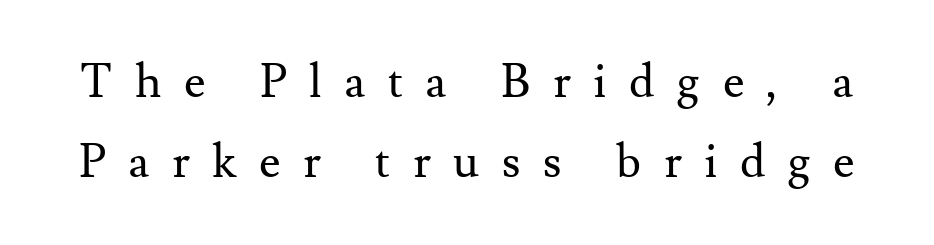
Q: Is the text bold? A: No.
Q: Is the text italic (slanted)? A: No, it is upright.
Q: Is the typeface a serif or a sans-serif typeface? A: Serif.
Q: Is the text underlined? A: No.
Q: Is the spacing between letters normal or unusually wide? A: Unusually wide.
Q: Is the spacing between lines tight, normal or loose? A: Normal.
Q: Width (condensed, normal, or wide)? A: Normal.
Q: Stroke contrast? A: Medium.
Q: x-height? A: Small.
Q: Monospaced? A: No.
